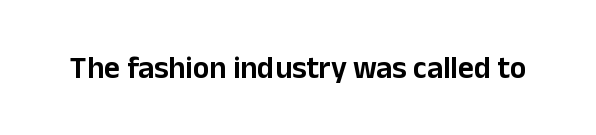
Italic? Not at all — the glyphs are vertical. Descender tails drop into unmarked territory. The glyphs in this specimen are sans serif. Spacing between characters is what you'd get straight out of the box.
